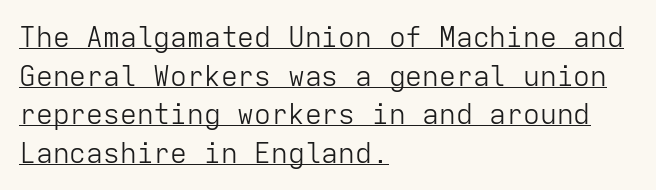
{"serif": "no", "italic": "no", "bold": "no", "weight": "light", "width": "normal", "stroke_contrast": "low", "x_height": "medium", "monospaced": "yes", "underline": "yes", "align": "left", "line_spacing": "normal", "line_spacing_ratio": 1.38, "letter_spacing": "normal", "letter_spacing_em": 0.0, "glyph_px": 28}
